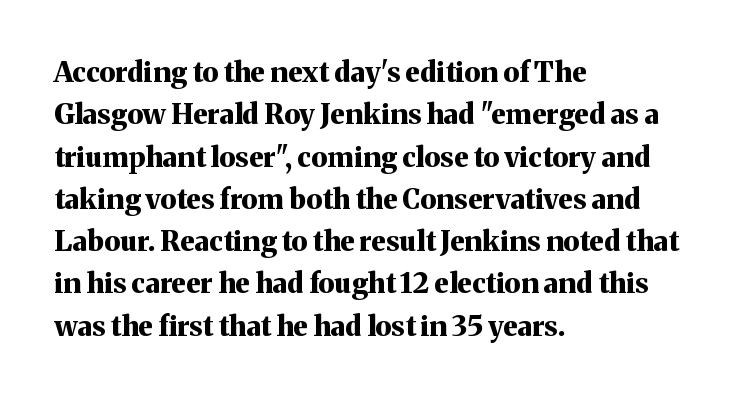
Q: Is the text bold? A: Yes.
Q: Is the text italic (slanted)? A: No, it is upright.
Q: Is the typeface a serif or a sans-serif typeface? A: Serif.
Q: Is the text underlined? A: No.
Q: How is the paragraph aligned? A: Left-aligned.
Q: Is the spacing between letters normal or unusually wide? A: Normal.
Q: Is the spacing between lines tight, normal or loose? A: Normal.
Q: Width (condensed, normal, or wide)? A: Normal.
Q: Stroke contrast? A: Medium.
Q: x-height? A: Medium.
Q: Monospaced? A: No.
